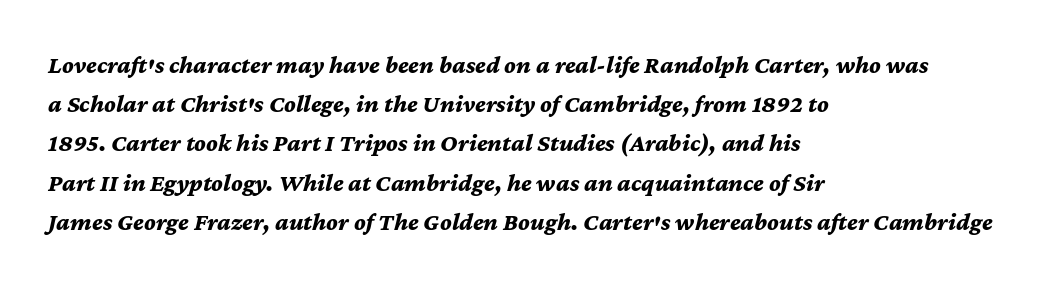
Q: Is the text bold? A: Yes.
Q: Is the text italic (slanted)? A: Yes, it leans right by about 12 degrees.
Q: Is the text underlined? A: No.
Q: How is the paragraph aligned? A: Left-aligned.
Q: Is the spacing between letters normal or unusually wide? A: Normal.
Q: Is the spacing between lines tight, normal or loose? A: Normal.
